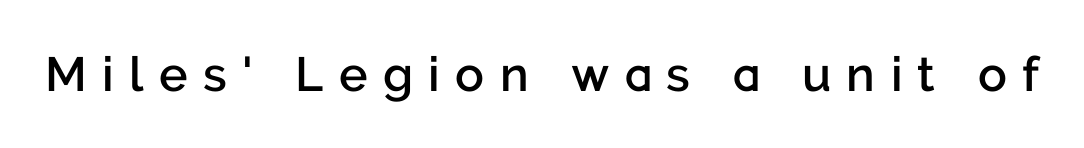
{"serif": "no", "italic": "no", "bold": "semi", "weight": "semibold", "width": "normal", "stroke_contrast": "low", "x_height": "medium", "monospaced": "no", "underline": "no", "letter_spacing": "wide", "letter_spacing_em": 0.32, "glyph_px": 48}
